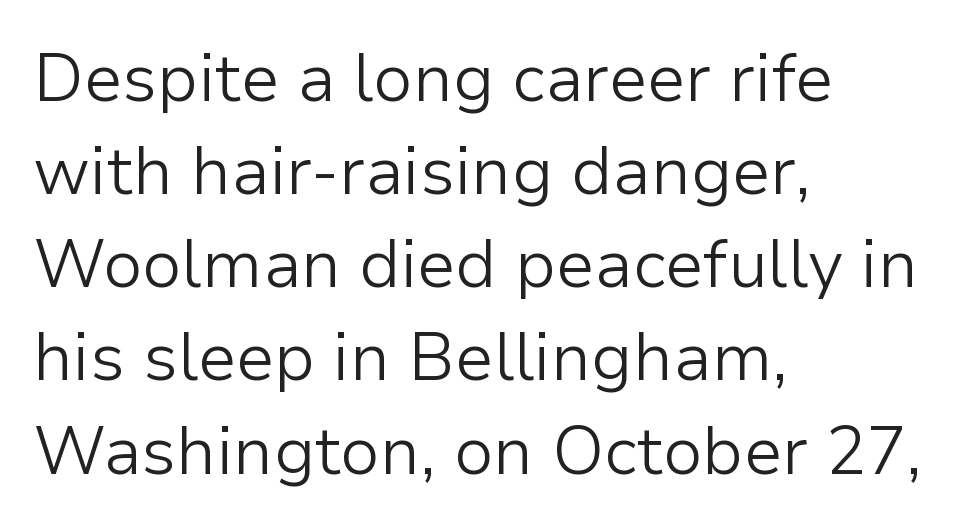
The image shows 67 px light sans-serif type, upright; set left-aligned, normal line spacing (1.39x), normal letter spacing, not underlined; low stroke contrast and a medium x-height.
